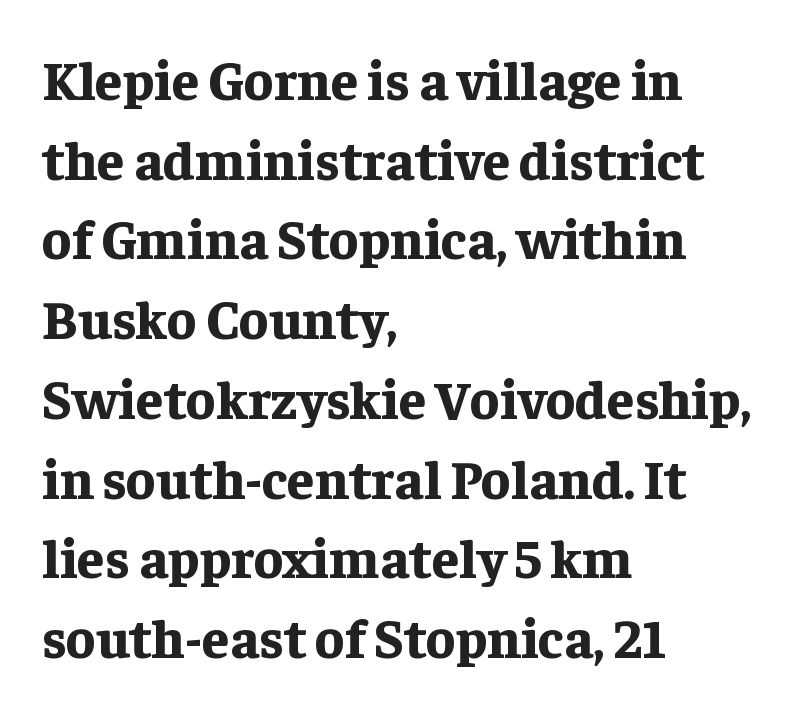
The image shows 55 px bold serif type, upright; set left-aligned, normal line spacing (1.45x), normal letter spacing, not underlined; low stroke contrast and a medium x-height.
